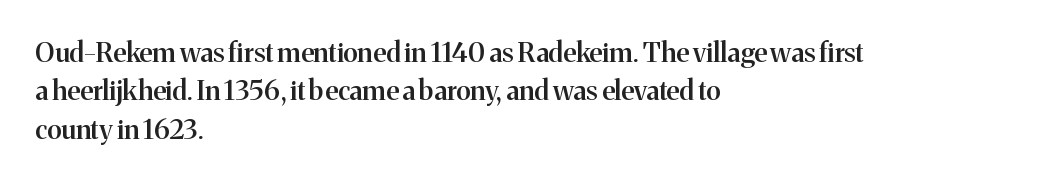
Q: Is the text bold? A: Semi-bold.
Q: Is the text italic (slanted)? A: No, it is upright.
Q: Is the text underlined? A: No.
Q: How is the paragraph aligned? A: Left-aligned.
Q: Is the spacing between letters normal or unusually wide? A: Normal.
Q: Is the spacing between lines tight, normal or loose? A: Normal.
